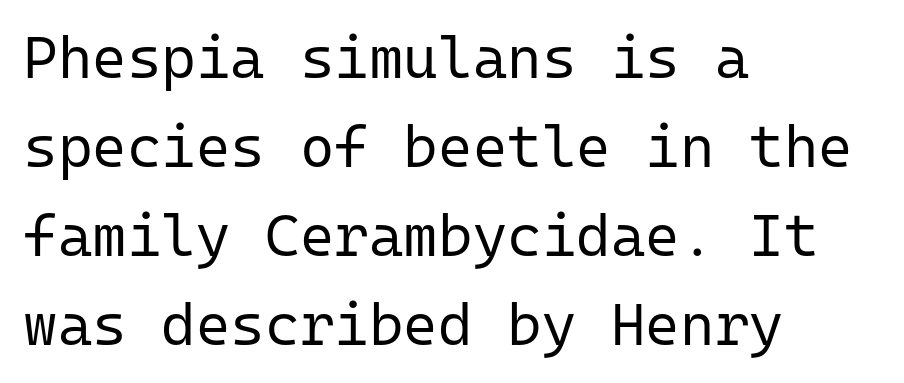
{"serif": "no", "italic": "no", "bold": "no", "weight": "regular", "width": "normal", "stroke_contrast": "low", "x_height": "medium", "monospaced": "yes", "underline": "no", "align": "left", "line_spacing": "normal", "line_spacing_ratio": 1.51, "letter_spacing": "normal", "letter_spacing_em": 0.0, "glyph_px": 59}
